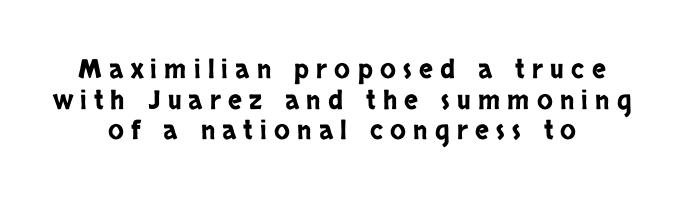
The image shows 26 px text type, upright; set line spacing 1.18x, unusually wide letter spacing (+0.28 em), not underlined.
